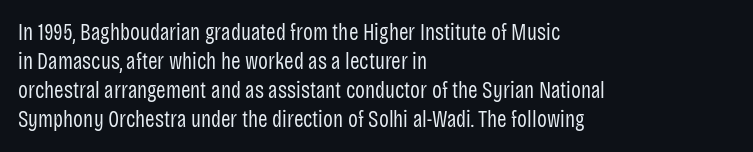
A typesetter would call this zero additional tracking. If you drew a line through each stem, it would be perfectly vertical. This block has exactly the height ordinary leading produces. Teacher's note: observe the even left margin — that is flush-left alignment. The area under the type is left untouched. This is not heavy type; no bold has been used.
